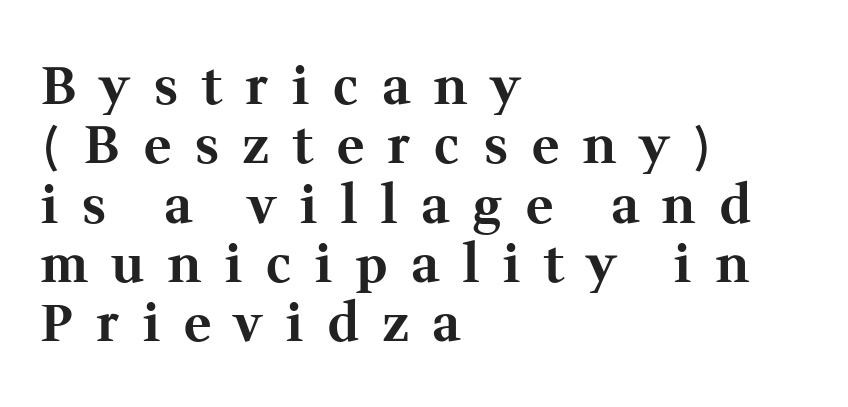
{"serif": "yes", "italic": "no", "bold": "yes", "weight": "bold", "width": "normal", "stroke_contrast": "medium", "x_height": "medium", "monospaced": "no", "underline": "no", "align": "left", "line_spacing": "tight", "line_spacing_ratio": 1.14, "letter_spacing": "wide", "letter_spacing_em": 0.46, "glyph_px": 52}
